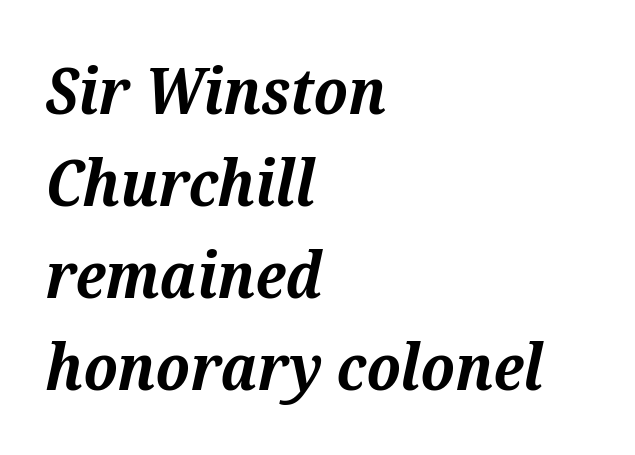
The image shows 64 px bold serif type, italic (leaning right); set left-aligned, normal line spacing (1.44x), normal letter spacing, not underlined; medium stroke contrast and a medium x-height.
